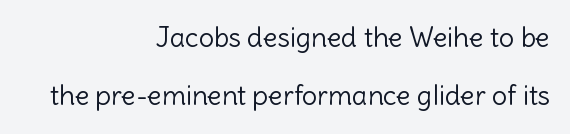
Q: Is the text bold? A: No.
Q: Is the text italic (slanted)? A: No, it is upright.
Q: Is the text underlined? A: No.
Q: How is the paragraph aligned? A: Right-aligned.
Q: Is the spacing between letters normal or unusually wide? A: Normal.
Q: Is the spacing between lines tight, normal or loose? A: Loose.
